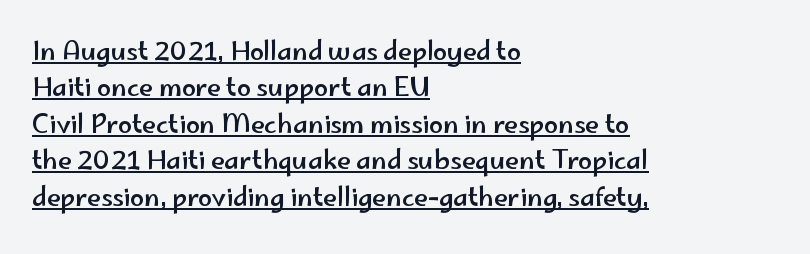
Quick note: not italic, upright. The paragraph shown leans on its left margin. Is the letter spacing exaggerated? No — it looks like the ordinary default. This block has exactly the height ordinary leading produces. This is underlined copy, the kind a proofreader might mark for attention.
